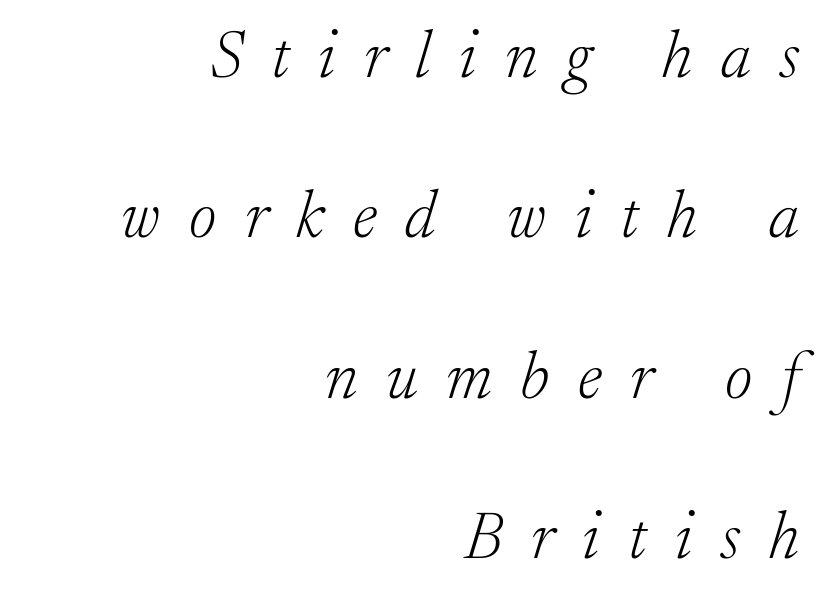
Q: Is the text bold? A: No.
Q: Is the text italic (slanted)? A: Yes, it leans right by about 17 degrees.
Q: Is the typeface a serif or a sans-serif typeface? A: Serif.
Q: Is the text underlined? A: No.
Q: How is the paragraph aligned? A: Right-aligned.
Q: Is the spacing between letters normal or unusually wide? A: Unusually wide.
Q: Is the spacing between lines tight, normal or loose? A: Loose.
Q: Width (condensed, normal, or wide)? A: Normal.
Q: Stroke contrast? A: Low.
Q: x-height? A: Medium.
Q: Monospaced? A: No.
